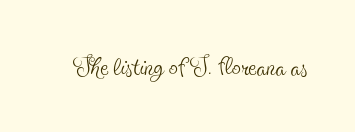
{"serif": "yes", "bold": "no", "weight": "thin", "width": "condensed", "x_height": "small", "monospaced": "no", "underline": "no", "letter_spacing": "normal", "letter_spacing_em": 0.0, "glyph_px": 36}
